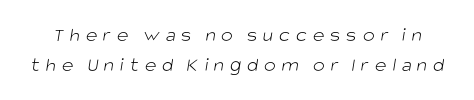
The image shows 20 px text type; set normal line spacing (1.5x), unusually wide letter spacing (+0.29 em), not underlined.
